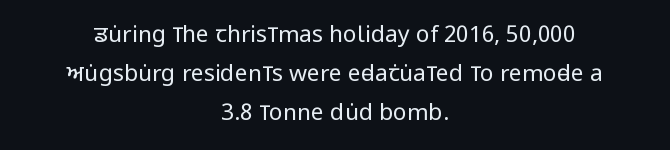
A typesetter would call this zero additional tracking. Descenders hang freely into open space. Weight: in the light-to-regular range. The type sits square on the baseline with zero lean. Evenly set lines give the paragraph a standard silhouette. These lines are centered, leaving both edges ragged.
